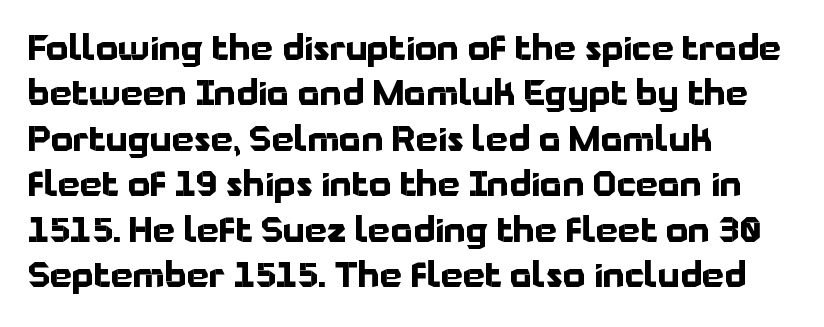
{"serif": "no", "italic": "no", "bold": "yes", "weight": "bold", "width": "normal", "stroke_contrast": "low", "x_height": "medium", "monospaced": "no", "underline": "no", "align": "left", "line_spacing": "normal", "line_spacing_ratio": 1.3, "letter_spacing": "normal", "letter_spacing_em": 0.0, "glyph_px": 35}
